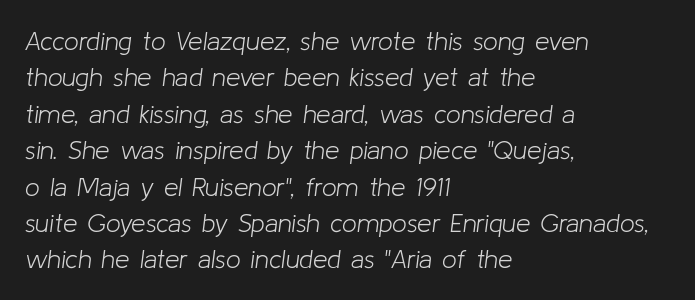
{"italic": "yes", "lean": "right", "slant_degrees": 8, "bold": "no", "underline": "no", "align": "left", "line_spacing": "normal", "line_spacing_ratio": 1.4, "letter_spacing": "normal", "letter_spacing_em": 0.0, "glyph_px": 26}
